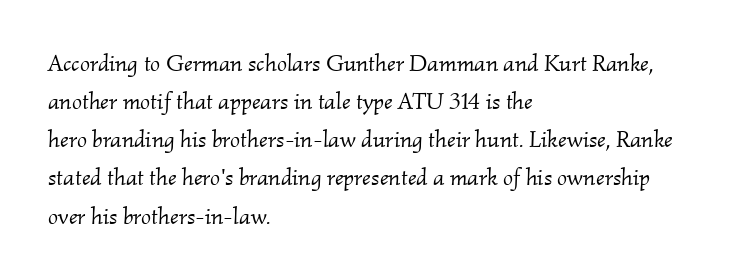
Q: Is the text bold? A: No.
Q: Is the text italic (slanted)? A: Yes, it leans right by about 2 degrees.
Q: Is the text underlined? A: No.
Q: How is the paragraph aligned? A: Left-aligned.
Q: Is the spacing between letters normal or unusually wide? A: Normal.
Q: Is the spacing between lines tight, normal or loose? A: Normal.
